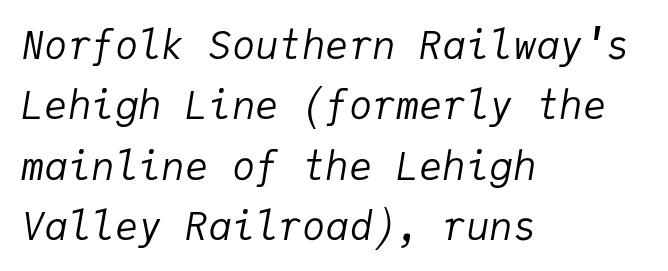
The image shows 39 px regular-weight type, italic (leaning right), monospaced; set left-aligned, normal line spacing (1.55x), normal letter spacing, not underlined; low stroke contrast and a medium x-height.
